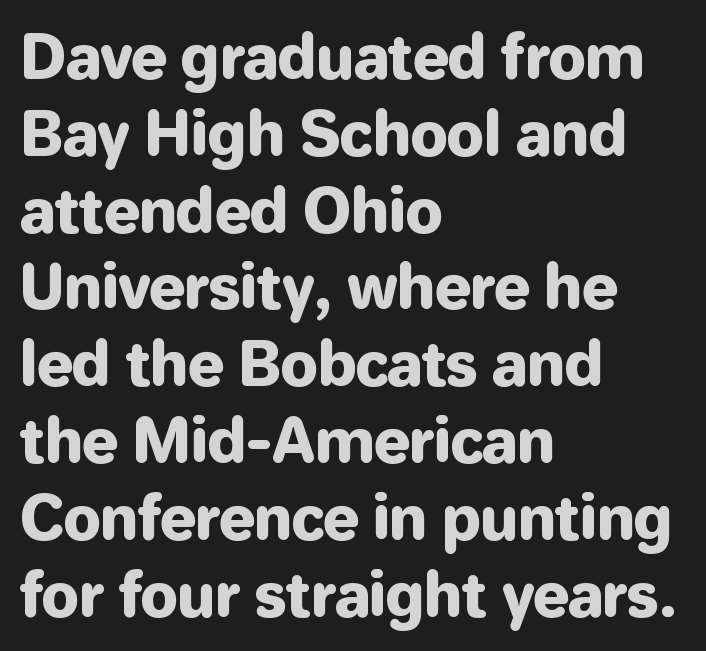
Q: Is the text italic (slanted)? A: No, it is upright.
Q: Is the typeface a serif or a sans-serif typeface? A: Sans-serif.
Q: Is the text underlined? A: No.
Q: How is the paragraph aligned? A: Left-aligned.
Q: Is the spacing between letters normal or unusually wide? A: Normal.
Q: Is the spacing between lines tight, normal or loose? A: Normal.
Q: Width (condensed, normal, or wide)? A: Normal.
Q: Stroke contrast? A: Low.
Q: x-height? A: Medium.
Q: Monospaced? A: No.
